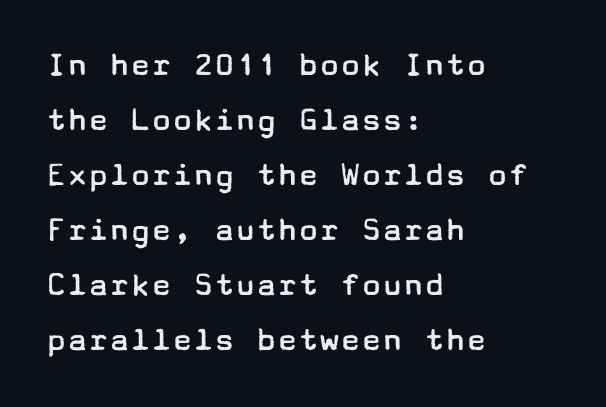
If you drew a ruler down the left edge, every line would touch it. The face used here is rendered with its standard letterfit. Nothing sits at the stroke ends, so this counts as sans-serif. Check the space under the baseline: it is left empty. This is the regular roman posture of the typeface.
